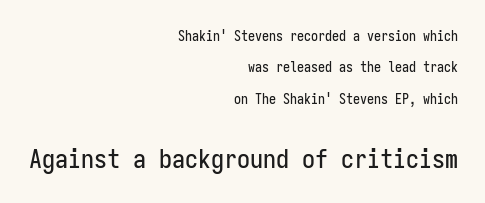
The image shows 26 px text type, upright; set right-aligned, loose line spacing (2.24x), normal letter spacing, not underlined; the second (bottom) block is 1.86x larger.
